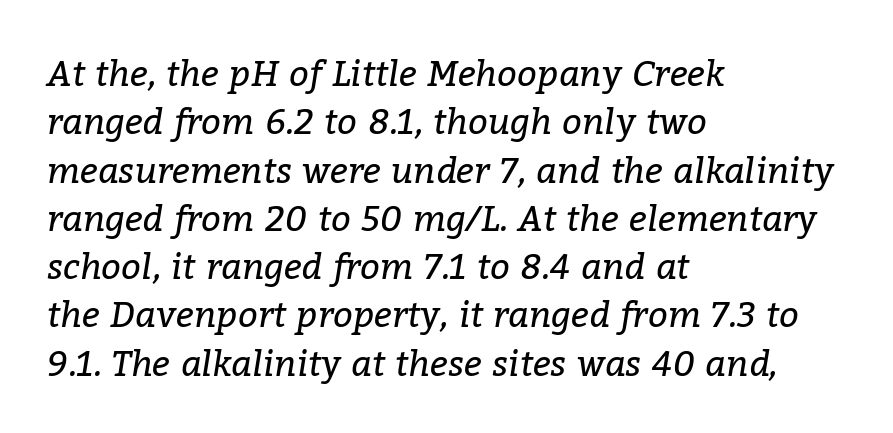
{"serif": "yes", "italic": "yes", "lean": "right", "slant_degrees": 9, "bold": "no", "weight": "regular", "width": "normal", "stroke_contrast": "low", "x_height": "medium", "monospaced": "no", "underline": "no", "align": "left", "line_spacing": "normal", "line_spacing_ratio": 1.38, "letter_spacing": "normal", "letter_spacing_em": 0.0, "glyph_px": 35}
